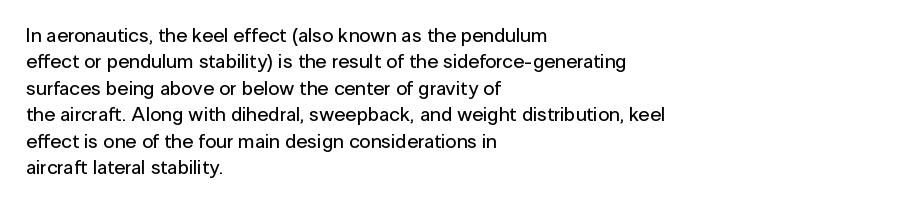
Default kerning and tracking; the words read as compact shapes. Evenly set lines give the paragraph a standard silhouette. In CSS terms this would be text-align: left. A bare baseline throughout the passage. Every character sits straight up, as roman type does.
